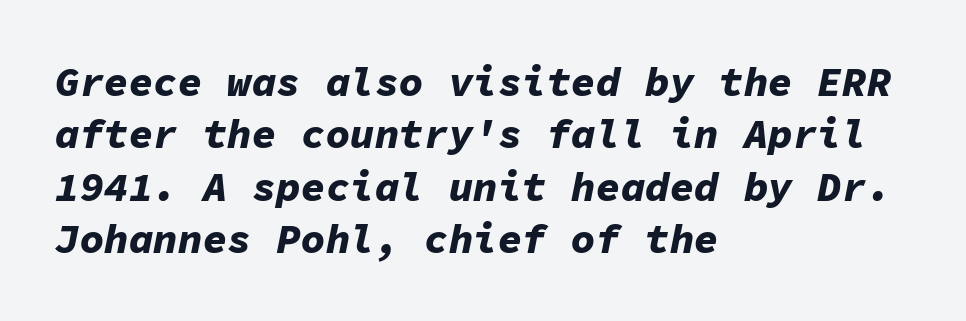
The image shows 41 px bold type, italic (leaning right), monospaced; set left-aligned, normal line spacing (1.28x), normal letter spacing, not underlined; low stroke contrast and a medium x-height.
